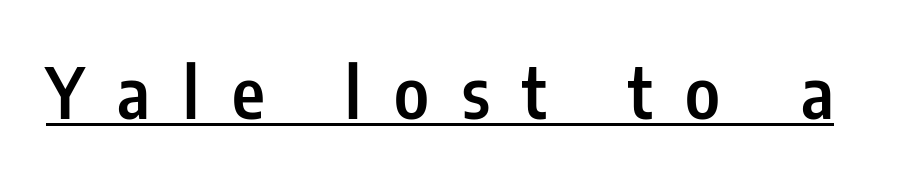
The image shows 70 px semibold, condensed sans-serif type, upright; set unusually wide letter spacing (+0.47 em), underlined; low stroke contrast and a medium x-height.
